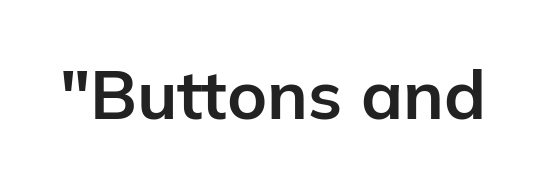
{"serif": "no", "italic": "no", "bold": "yes", "weight": "bold", "width": "normal", "stroke_contrast": "low", "x_height": "medium", "monospaced": "no", "underline": "no", "letter_spacing": "normal", "letter_spacing_em": 0.0, "glyph_px": 68}
